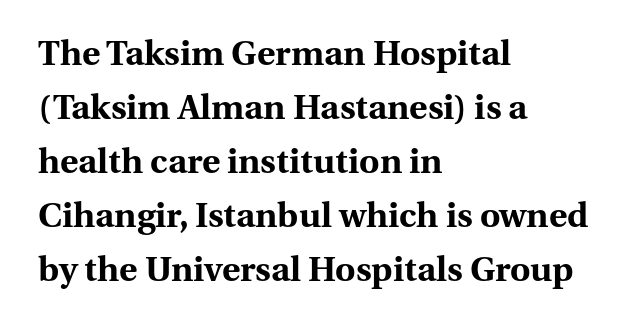
Q: Is the text bold? A: Yes.
Q: Is the text italic (slanted)? A: No, it is upright.
Q: Is the typeface a serif or a sans-serif typeface? A: Serif.
Q: Is the text underlined? A: No.
Q: How is the paragraph aligned? A: Left-aligned.
Q: Is the spacing between letters normal or unusually wide? A: Normal.
Q: Is the spacing between lines tight, normal or loose? A: Normal.
Q: Width (condensed, normal, or wide)? A: Normal.
Q: Stroke contrast? A: Medium.
Q: x-height? A: Medium.
Q: Monospaced? A: No.
